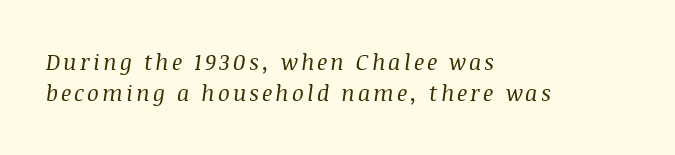
The image shows 22 px text type, italic (leaning right); set left-aligned, normal line spacing (1.43x), not underlined.
